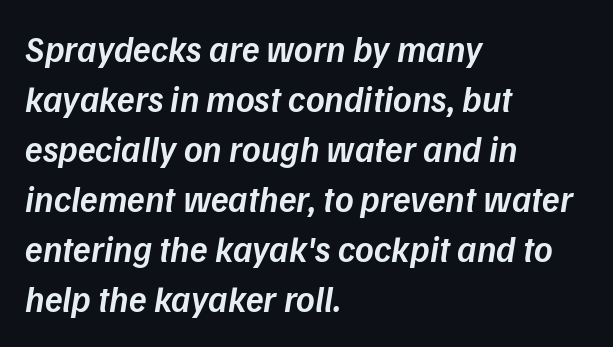
The image shows 36 px semibold type, italic (leaning right); set left-aligned, normal line spacing (1.39x), normal letter spacing, not underlined; low stroke contrast and a medium x-height.
